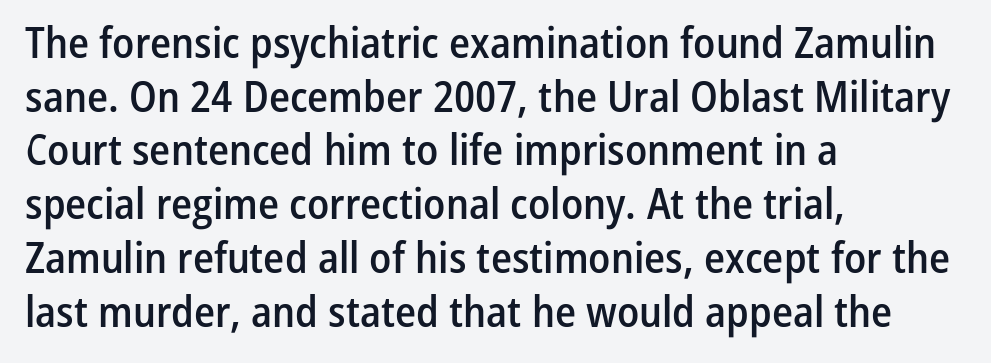
{"serif": "no", "italic": "no", "bold": "semi", "weight": "semibold", "width": "condensed", "stroke_contrast": "low", "x_height": "medium", "monospaced": "no", "underline": "no", "align": "left", "line_spacing": "normal", "line_spacing_ratio": 1.25, "letter_spacing": "normal", "letter_spacing_em": 0.0, "glyph_px": 43}
